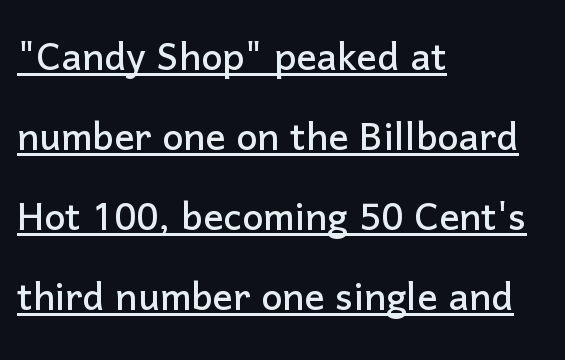
Q: Is the text italic (slanted)? A: No, it is upright.
Q: Is the typeface a serif or a sans-serif typeface? A: Sans-serif.
Q: Is the text underlined? A: Yes.
Q: How is the paragraph aligned? A: Left-aligned.
Q: Is the spacing between letters normal or unusually wide? A: Normal.
Q: Is the spacing between lines tight, normal or loose? A: Normal.
Q: Width (condensed, normal, or wide)? A: Normal.
Q: Stroke contrast? A: Low.
Q: x-height? A: Medium.
Q: Monospaced? A: No.
